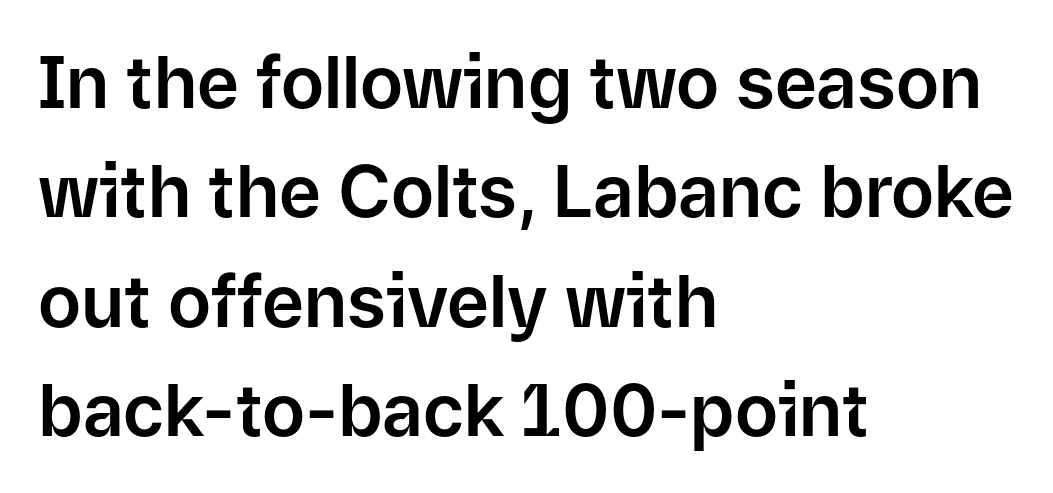
The image shows 72 px sans-serif type, upright; set left-aligned, normal line spacing (1.52x), normal letter spacing, not underlined; low stroke contrast and a medium x-height.
